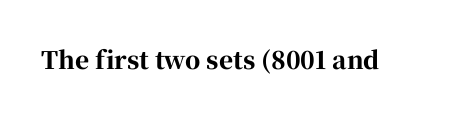
Q: Is the text bold? A: Yes.
Q: Is the text italic (slanted)? A: No, it is upright.
Q: Is the text underlined? A: No.
Q: Is the spacing between letters normal or unusually wide? A: Normal.
